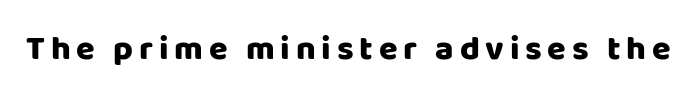
{"serif": "no", "italic": "no", "width": "normal", "stroke_contrast": "low", "x_height": "large", "monospaced": "no", "underline": "no", "glyph_px": 34}
